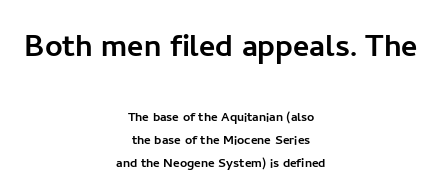
The image shows 39 px sans-serif type, upright; set centered, normal line spacing (1.45x), normal letter spacing, not underlined; the first (top) block is 2.44x larger; low stroke contrast and a medium x-height.
